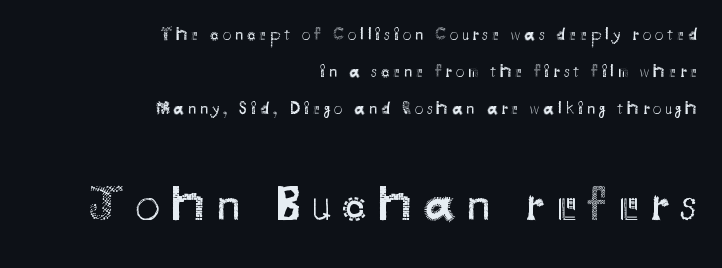
{"serif": "no", "italic": "no", "bold": "no", "weight": "regular", "width": "normal", "stroke_contrast": "medium", "x_height": "small", "monospaced": "no", "underline": "no", "align": "right", "line_spacing": "loose", "line_spacing_ratio": 2.19, "letter_spacing": "wide", "letter_spacing_em": 0.22, "larger_block": "second", "size_ratio": 2.94, "glyph_px": 50}
